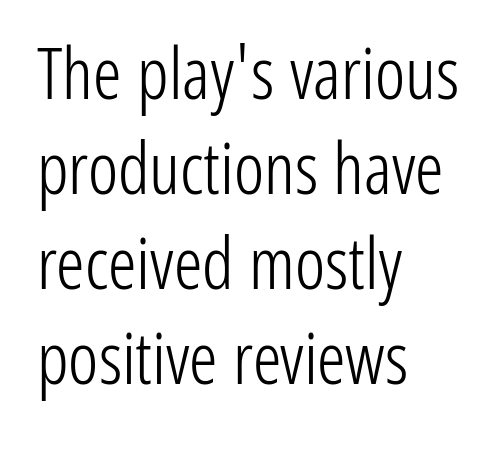
This sample uses plain, unmodified letter spacing. Reading down the column, the eye jumps a familiar distance to each next line. Any mark beneath the type? The region is blank. The weight would be labelled regular, book, light, or lighter still. This rendering employs a face without finishing strokes, i.e., a sans-serif.
